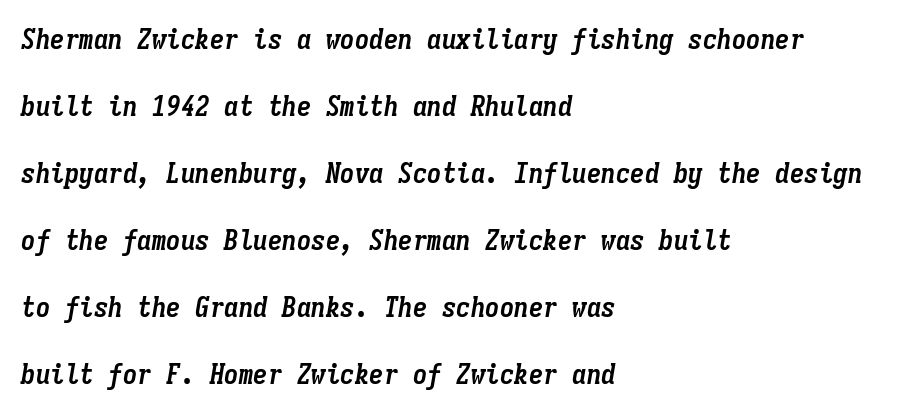
{"italic": "yes", "lean": "right", "slant_degrees": 9, "bold": "yes", "weight": "semibold", "width": "condensed", "stroke_contrast": "low", "x_height": "medium", "monospaced": "yes", "underline": "no", "align": "left", "line_spacing": "loose", "line_spacing_ratio": 2.31, "letter_spacing": "normal", "letter_spacing_em": 0.0, "glyph_px": 29}
